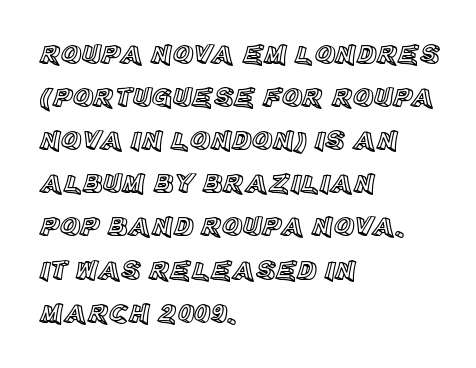
The letterforms sit shoulder to shoulder at normal distance. Type without underlining. Compared with a centered layout, this one pins lines to the left instead. The vertical gap from one line to the next is medium. Here the designer chose a conventional face with non-uniform glyph widths.
